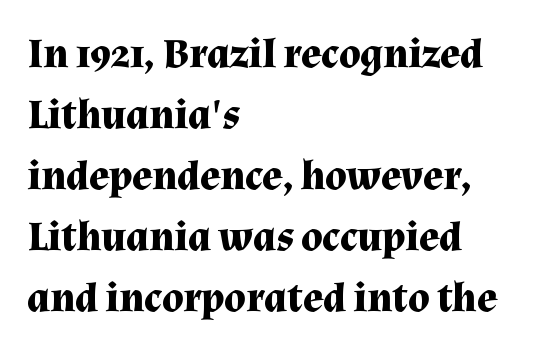
Heavy, bold letterforms. Posture: vertical. Underline: absent. Look at the bottom of the vertical strokes: they flare into serifs here. The letters advance in unequal steps, a hallmark of proportional type. The letters sit at their default tracking, neither squeezed nor spread.
